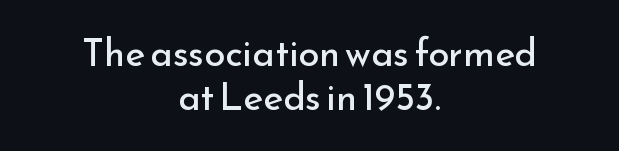
{"serif": "no", "italic": "no", "bold": "no", "weight": "regular", "width": "normal", "stroke_contrast": "low", "x_height": "small", "monospaced": "no", "underline": "no", "align": "center", "line_spacing_ratio": 1.17, "letter_spacing": "normal", "letter_spacing_em": 0.0, "glyph_px": 38}
